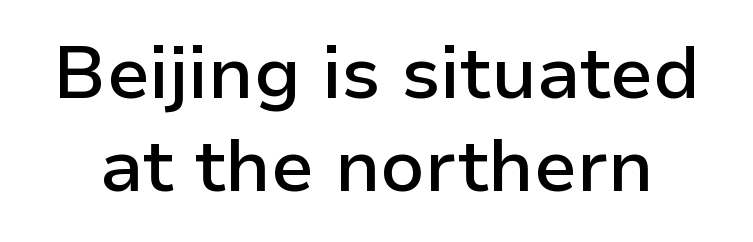
The image shows 74 px semibold sans-serif type, upright; set normal line spacing (1.26x), normal letter spacing, not underlined; low stroke contrast and a medium x-height.
